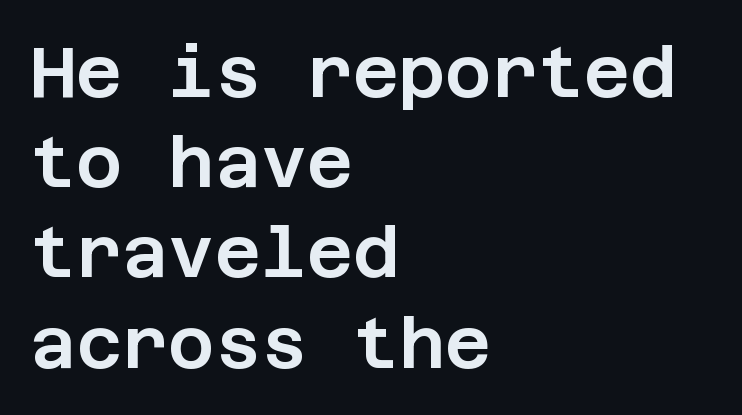
The image shows 71 px sans-serif type, upright; set left-aligned, normal line spacing (1.27x), normal letter spacing, not underlined; low stroke contrast and a large x-height.
